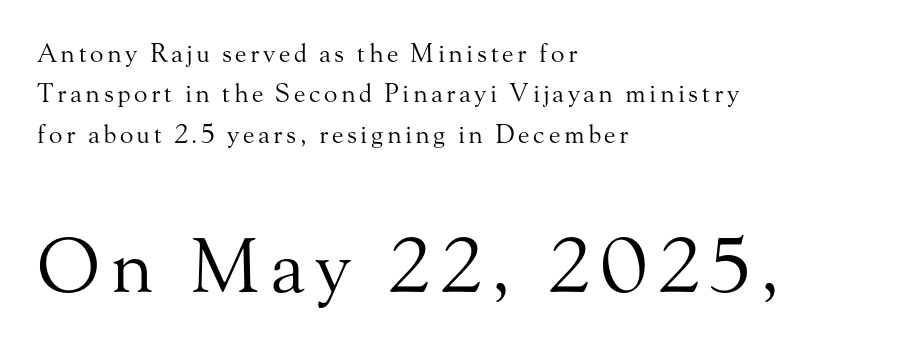
The image shows 74 px regular-weight serif type, upright; set left-aligned, normal line spacing (1.62x), not underlined; the second (bottom) block is 2.96x larger; medium stroke contrast and a small x-height.
